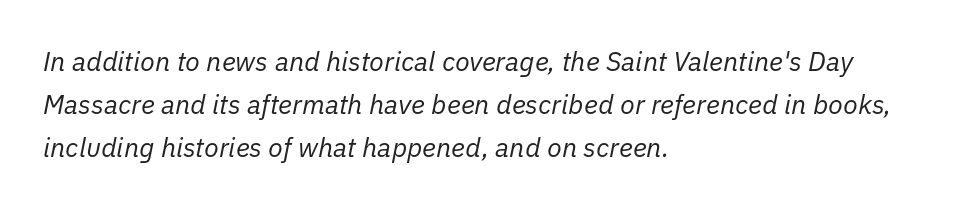
{"italic": "yes", "lean": "right", "slant_degrees": 11, "bold": "no", "underline": "no", "align": "left", "line_spacing": "normal", "line_spacing_ratio": 1.59, "letter_spacing": "normal", "letter_spacing_em": 0.0, "glyph_px": 27}
